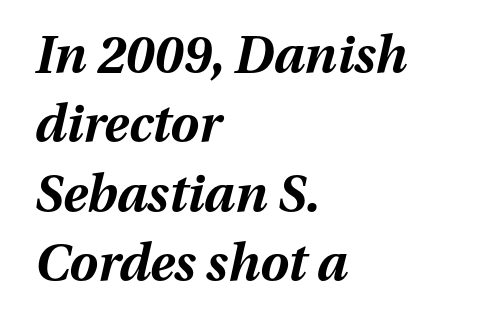
{"italic": "yes", "lean": "right", "slant_degrees": 13, "bold": "yes", "weight": "bold", "width": "normal", "stroke_contrast": "medium", "x_height": "medium", "monospaced": "no", "underline": "no", "align": "left", "line_spacing": "normal", "line_spacing_ratio": 1.36, "letter_spacing": "normal", "letter_spacing_em": 0.0, "glyph_px": 51}
